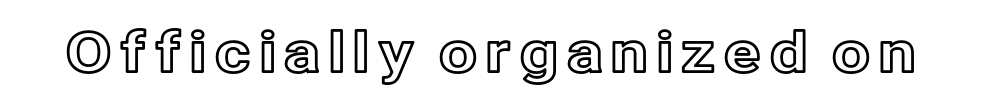
{"italic": "no", "width": "normal", "x_height": "medium", "monospaced": "no", "underline": "no", "glyph_px": 56}
